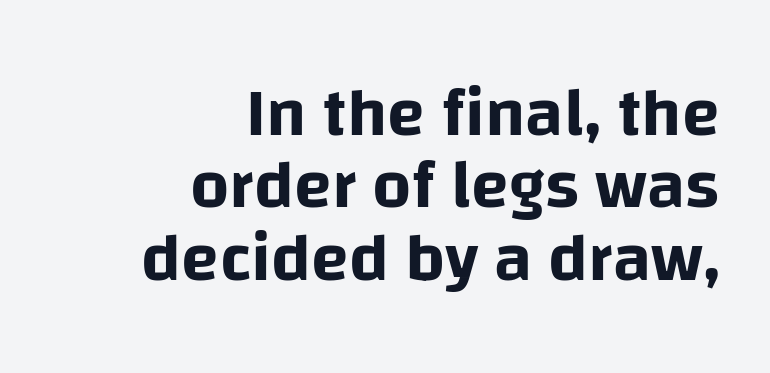
{"serif": "no", "italic": "no", "width": "normal", "stroke_contrast": "low", "x_height": "large", "monospaced": "no", "underline": "no", "align": "right", "line_spacing": "tight", "line_spacing_ratio": 1.05, "letter_spacing": "normal", "letter_spacing_em": 0.0, "glyph_px": 69}
